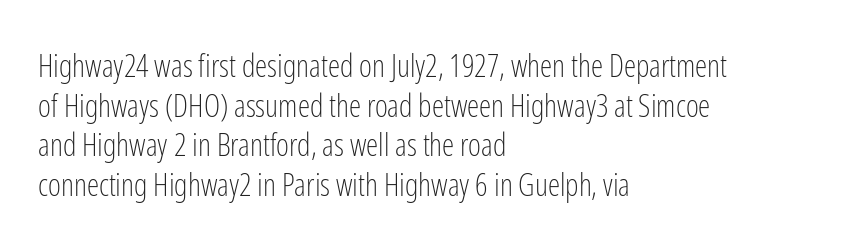
The image shows 31 px light, condensed sans-serif type, upright; set left-aligned, normal line spacing (1.28x), normal letter spacing, not underlined; low stroke contrast and a medium x-height.
